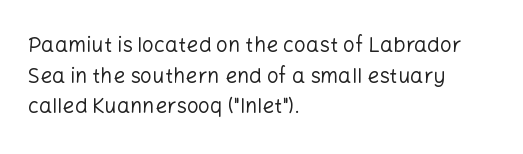
The strip under each line holds only bare page. The lines in this sample share a left origin and differ only in where they stop. The block of text has a typical density, with ordinary space between rows. A typesetter would call this zero additional tracking. Each stroke keeps to a modest, everyday thickness or less. Style check: upright.
